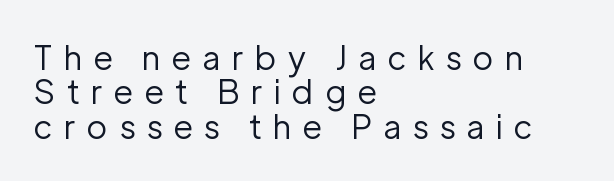
The image shows 33 px regular-weight sans-serif type, upright; set left-aligned, tight line spacing (1.04x), unusually wide letter spacing (+0.36 em), not underlined; low stroke contrast and a medium x-height.
